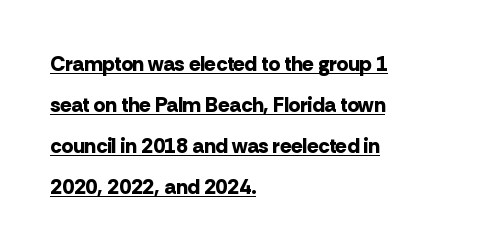
A baseline rule has been typeset under these characters. Nobody touched the tracking dial on this one. In terms of leading, this rendering errs on the spacious side. The lines are quadded left.
